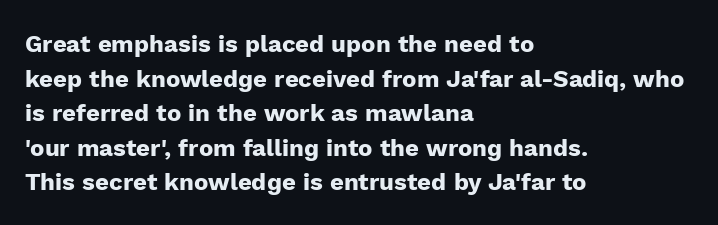
Rule under the text: the space is simply empty. Nothing unusual about the tracking: characters are spaced as the font intends. Leading: standard. This sample uses an upright cut, with every glyph sitting square on the baseline. Set as a true bold cut, around the 700 mark. Line beginnings align vertically; line endings do not.
